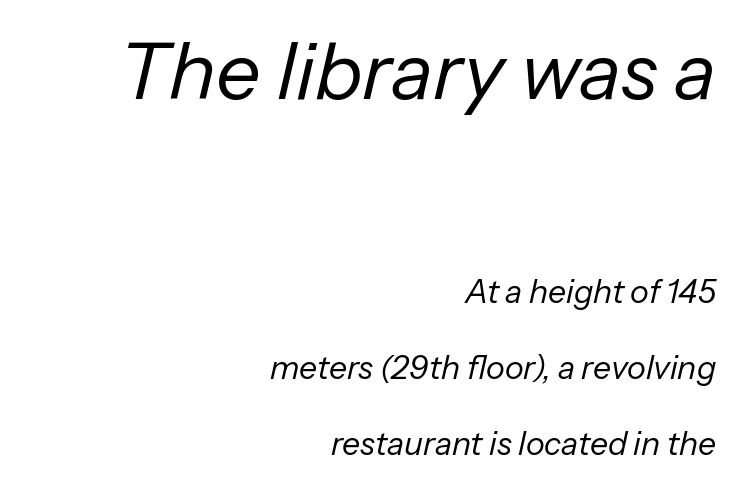
The passage shown leans; its letterforms are oblique. Line spacing here is loose. Block one is the big one; block two sits smaller underneath. Default kerning and tracking; the words read as compact shapes. The paragraph shown leans on its right margin.
